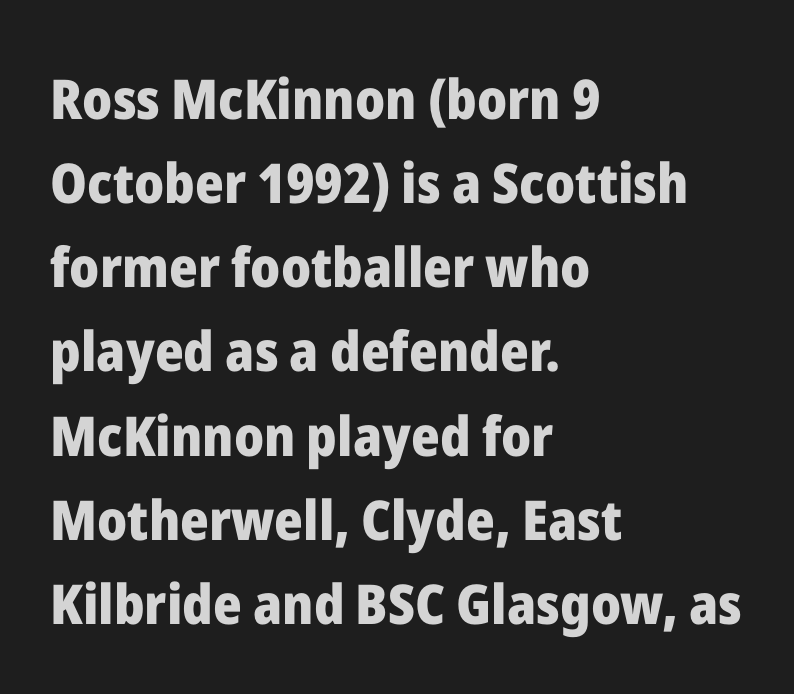
Q: Is the text bold? A: Yes.
Q: Is the text italic (slanted)? A: No, it is upright.
Q: Is the typeface a serif or a sans-serif typeface? A: Sans-serif.
Q: Is the text underlined? A: No.
Q: How is the paragraph aligned? A: Left-aligned.
Q: Is the spacing between letters normal or unusually wide? A: Normal.
Q: Is the spacing between lines tight, normal or loose? A: Normal.
Q: Width (condensed, normal, or wide)? A: Normal.
Q: Stroke contrast? A: Low.
Q: x-height? A: Medium.
Q: Monospaced? A: No.
